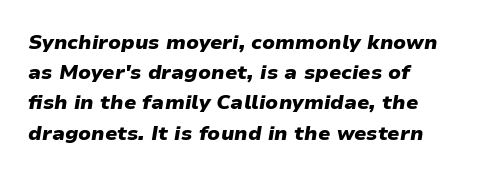
Weight check: bold — yes, fully. Here the glyphs are tracked normally, forming tight word shapes. Descenders hang freely into open space. The letters are slanted; this is an italic face. What's the leading like? Ordinary, nothing unusual.
